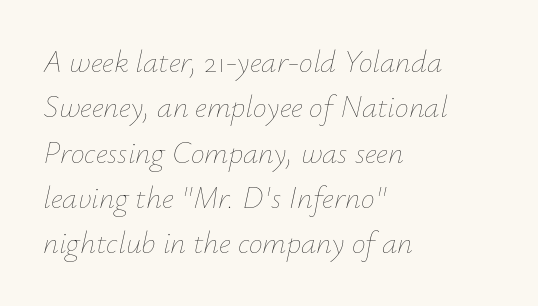
Q: Is the text bold? A: No.
Q: Is the text italic (slanted)? A: Yes, it leans right by about 12 degrees.
Q: Is the text underlined? A: No.
Q: How is the paragraph aligned? A: Left-aligned.
Q: Is the spacing between letters normal or unusually wide? A: Normal.
Q: Is the spacing between lines tight, normal or loose? A: Normal.
Q: Width (condensed, normal, or wide)? A: Normal.
Q: Stroke contrast? A: Low.
Q: x-height? A: Small.
Q: Monospaced? A: No.
